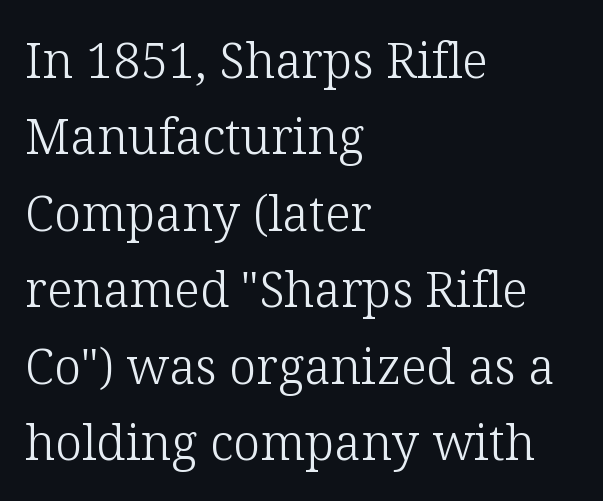
The image shows 49 px light serif type, upright; set left-aligned, normal line spacing (1.56x), normal letter spacing, not underlined; low stroke contrast and a medium x-height.
